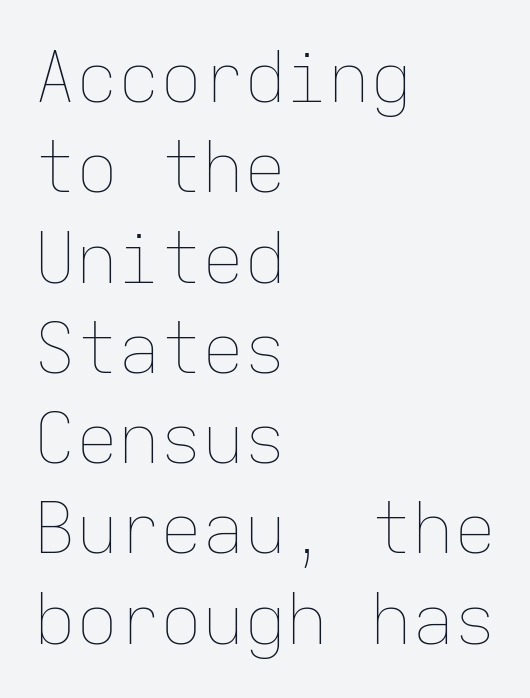
{"italic": "no", "bold": "no", "weight": "thin", "width": "normal", "stroke_contrast": "low", "x_height": "medium", "monospaced": "yes", "underline": "no", "align": "left", "line_spacing": "normal", "line_spacing_ratio": 1.29, "letter_spacing": "normal", "letter_spacing_em": 0.0, "glyph_px": 70}
